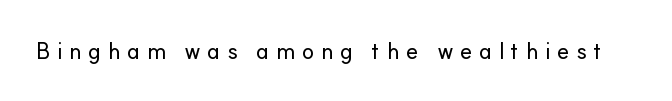
Q: Is the text italic (slanted)? A: No, it is upright.
Q: Is the text underlined? A: No.
Q: Is the spacing between letters normal or unusually wide? A: Unusually wide.
